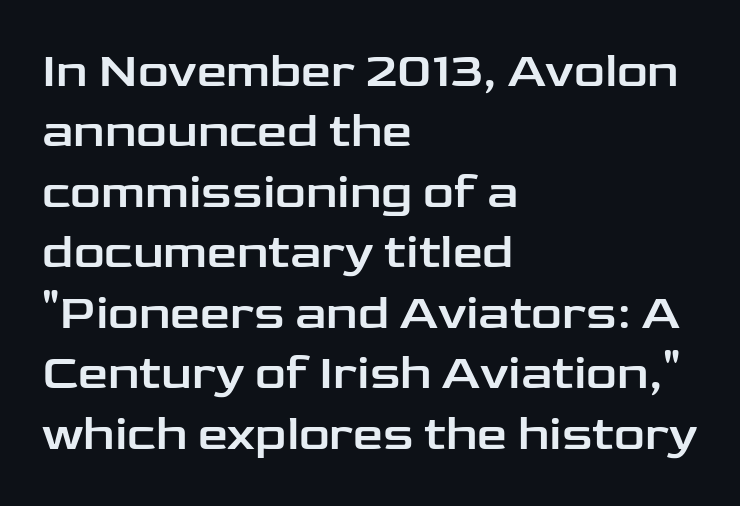
Q: Is the text italic (slanted)? A: No, it is upright.
Q: Is the typeface a serif or a sans-serif typeface? A: Sans-serif.
Q: Is the text underlined? A: No.
Q: How is the paragraph aligned? A: Left-aligned.
Q: Is the spacing between letters normal or unusually wide? A: Normal.
Q: Is the spacing between lines tight, normal or loose? A: Normal.
Q: Width (condensed, normal, or wide)? A: Wide.
Q: Stroke contrast? A: Low.
Q: x-height? A: Medium.
Q: Monospaced? A: No.
